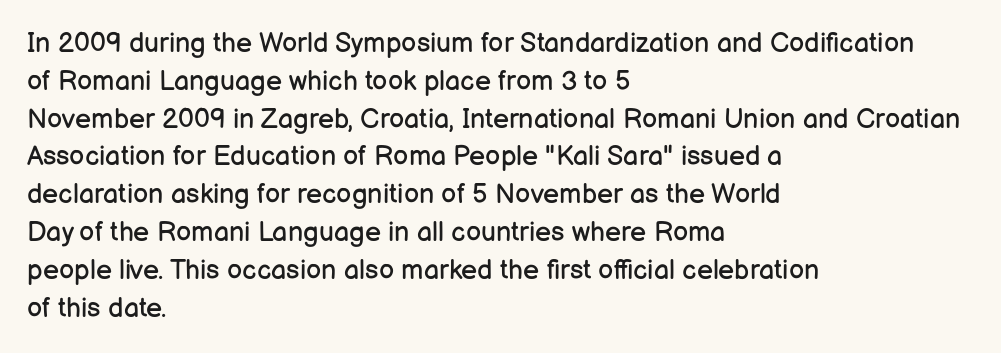
The image shows 27 px text type, upright; set left-aligned, normal line spacing (1.4x), normal letter spacing, not underlined.
